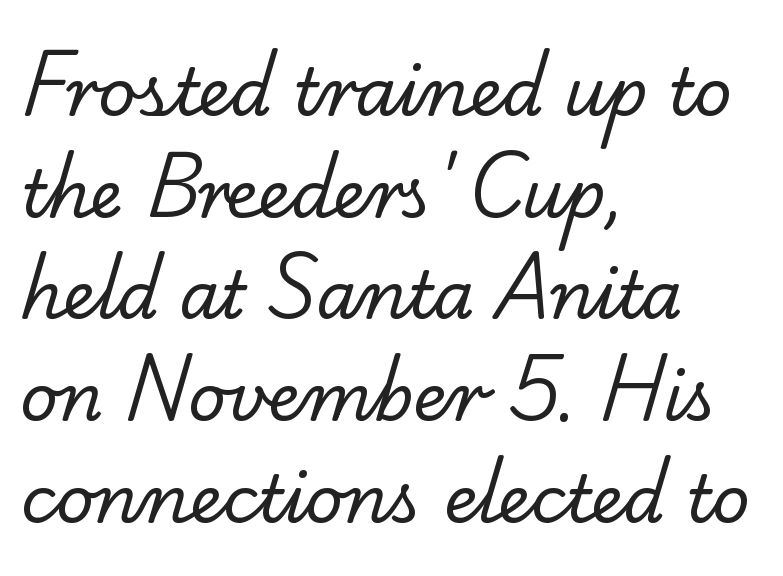
{"bold": "no", "weight": "regular", "width": "normal", "stroke_contrast": "low", "x_height": "small", "monospaced": "no", "underline": "no", "align": "left", "line_spacing": "normal", "line_spacing_ratio": 1.54, "letter_spacing": "normal", "letter_spacing_em": 0.0, "glyph_px": 66}
